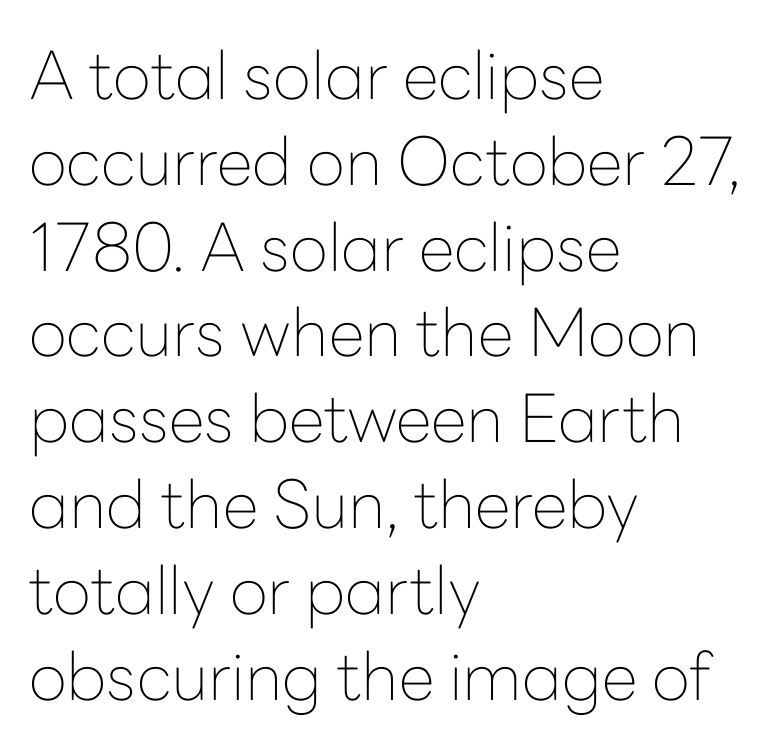
Between one letter and the next there's only the usual sliver of space. Underline: absent. A classic flush-left, rag-right setting is used for this passage. Heaviness? Minimal to ordinary, like unemphasized prose. Spacing verdict: proportional, widths tailored to each character. The glyphs in this specimen are sans serif.
